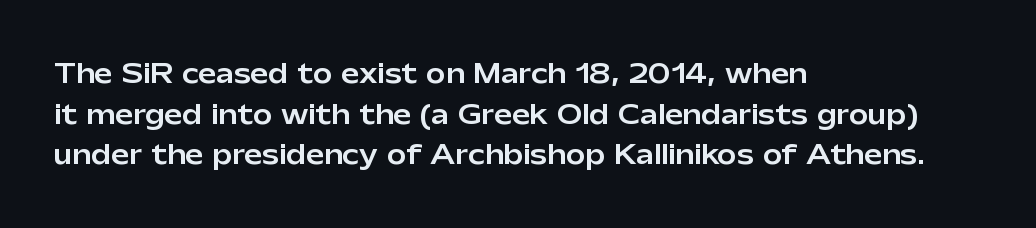
{"italic": "no", "underline": "no", "align": "left", "line_spacing": "normal", "line_spacing_ratio": 1.56, "letter_spacing": "normal", "letter_spacing_em": 0.0, "glyph_px": 26}
